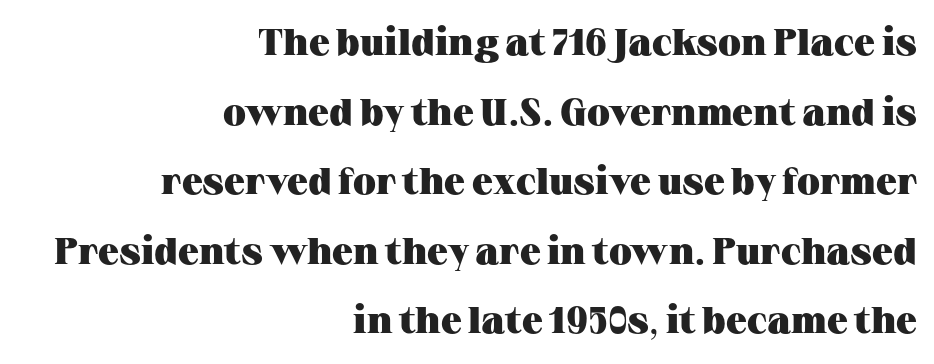
The image shows 37 px heavy, wide serif type, upright; set right-aligned, line spacing 1.88x, normal letter spacing, not underlined; medium stroke contrast and a medium x-height.
